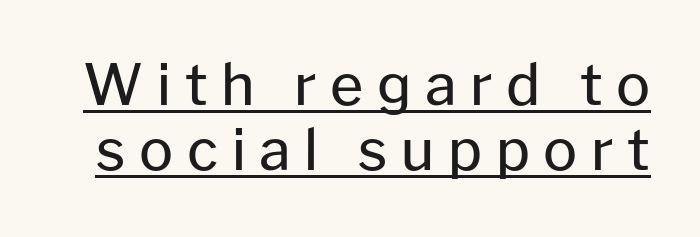
{"serif": "no", "italic": "no", "bold": "no", "weight": "regular", "width": "normal", "stroke_contrast": "low", "x_height": "medium", "monospaced": "no", "underline": "yes", "line_spacing": "tight", "line_spacing_ratio": 1.14, "letter_spacing": "wide", "letter_spacing_em": 0.24, "glyph_px": 57}
